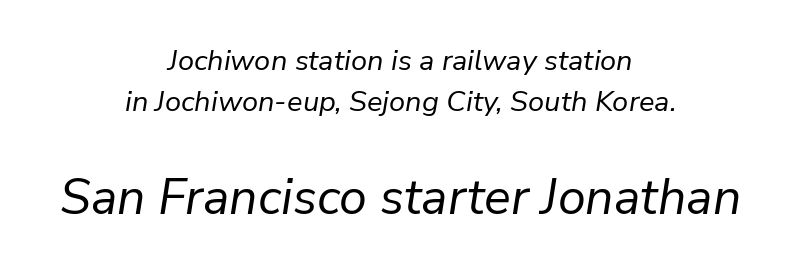
In terms of leading, this rendering sits right in the middle. The zone under the glyphs is completely vacant. The specimen reads as italic at a glance. The passage shown has conventional tracking throughout. If you folded the block vertically in half, each line would mirror itself in length. Letters have the restrained weight of plain body copy at most.
